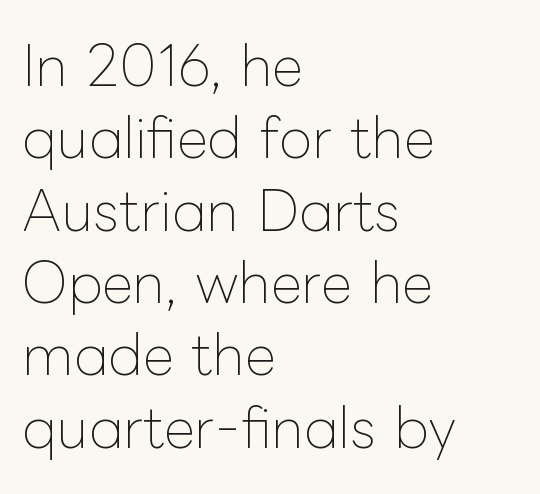
{"italic": "no", "bold": "no", "weight": "thin", "width": "normal", "stroke_contrast": "low", "x_height": "medium", "monospaced": "no", "underline": "no", "align": "left", "line_spacing": "normal", "line_spacing_ratio": 1.34, "letter_spacing": "normal", "letter_spacing_em": 0.0, "glyph_px": 54}
